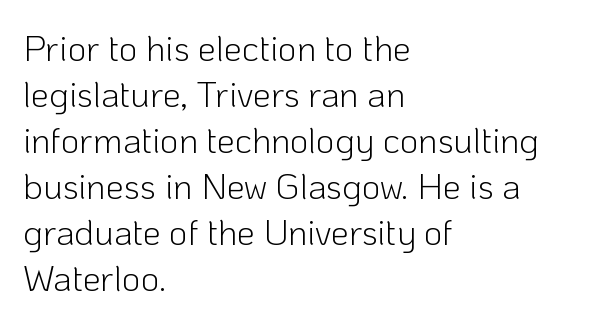
The image shows 36 px light sans-serif type, upright; set left-aligned, normal line spacing (1.28x), normal letter spacing, not underlined; low stroke contrast and a medium x-height.
